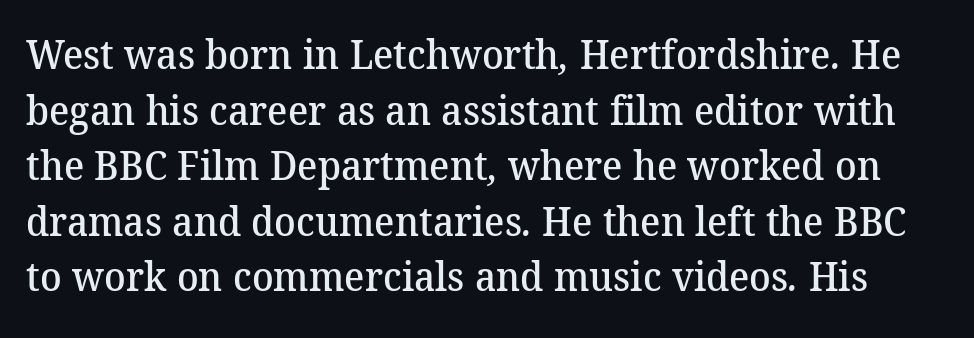
Q: Is the text bold? A: Semi-bold.
Q: Is the typeface a serif or a sans-serif typeface? A: Serif.
Q: Is the text underlined? A: No.
Q: Is the spacing between letters normal or unusually wide? A: Normal.
Q: Is the spacing between lines tight, normal or loose? A: Normal.
Q: Width (condensed, normal, or wide)? A: Normal.
Q: Stroke contrast? A: Medium.
Q: x-height? A: Medium.
Q: Monospaced? A: No.
